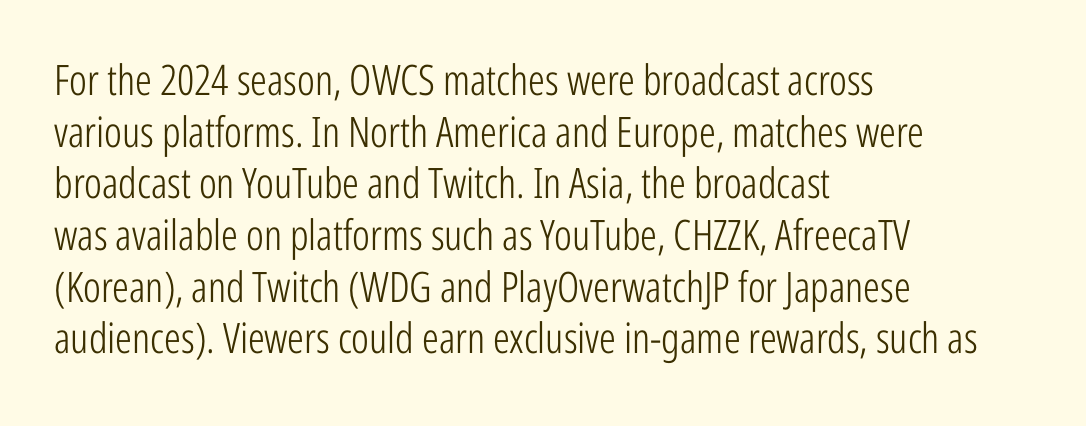
Q: Is the text bold? A: No.
Q: Is the text italic (slanted)? A: No, it is upright.
Q: Is the typeface a serif or a sans-serif typeface? A: Sans-serif.
Q: Is the text underlined? A: No.
Q: How is the paragraph aligned? A: Left-aligned.
Q: Is the spacing between letters normal or unusually wide? A: Normal.
Q: Width (condensed, normal, or wide)? A: Condensed.
Q: Stroke contrast? A: Low.
Q: x-height? A: Medium.
Q: Monospaced? A: No.
